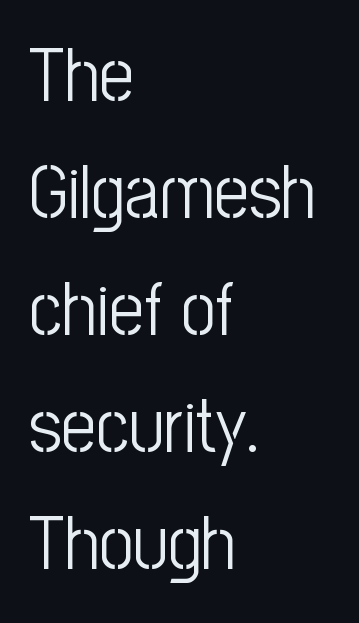
The image shows 76 px light, condensed sans-serif type, upright; set left-aligned, normal line spacing (1.54x), normal letter spacing, not underlined; low stroke contrast and a medium x-height.
